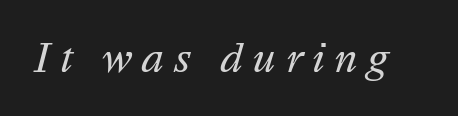
The image shows 39 px regular-weight type, italic (leaning right); set unusually wide letter spacing (+0.24 em), not underlined; medium stroke contrast and a medium x-height.
